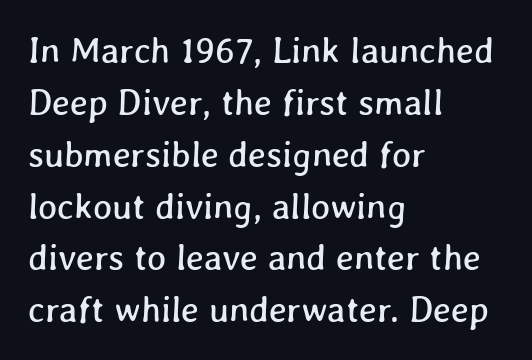
Q: Is the text underlined? A: No.
Q: How is the paragraph aligned? A: Left-aligned.
Q: Is the spacing between letters normal or unusually wide? A: Normal.
Q: Is the spacing between lines tight, normal or loose? A: Normal.
Q: Width (condensed, normal, or wide)? A: Normal.
Q: Stroke contrast? A: Low.
Q: x-height? A: Medium.
Q: Monospaced? A: No.
